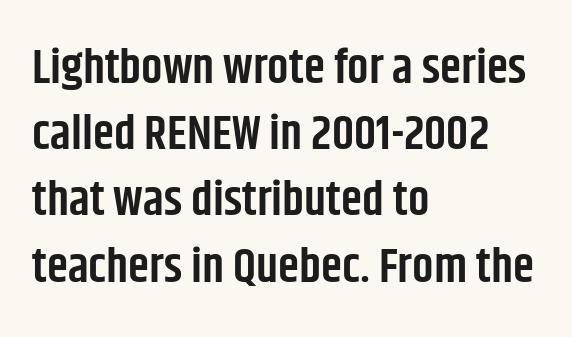
{"serif": "no", "italic": "no", "bold": "semi", "weight": "semibold", "width": "condensed", "stroke_contrast": "low", "x_height": "large", "monospaced": "no", "underline": "no", "align": "left", "line_spacing": "normal", "line_spacing_ratio": 1.38, "letter_spacing": "normal", "letter_spacing_em": 0.0, "glyph_px": 48}
